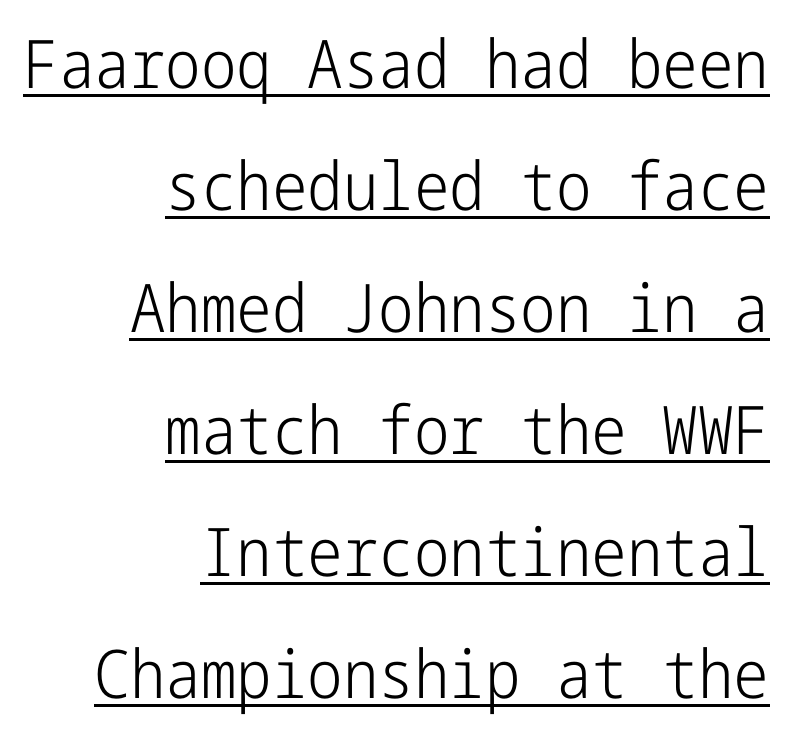
The image shows 67 px light, condensed sans-serif type, upright; set right-aligned, line spacing 1.82x, normal letter spacing, underlined; low stroke contrast and a medium x-height.
